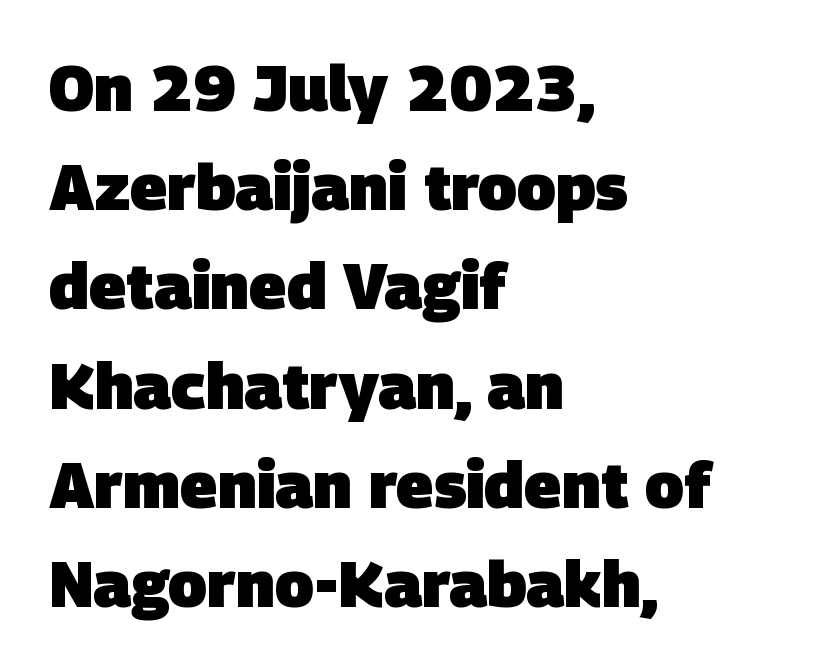
The image shows 64 px heavy sans-serif type; set left-aligned, normal line spacing (1.55x), normal letter spacing, not underlined; low stroke contrast and a large x-height.
